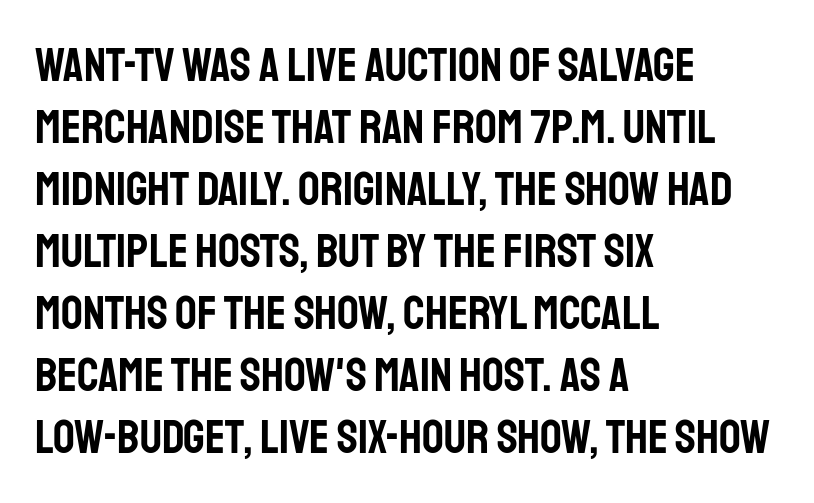
Q: Is the text italic (slanted)? A: No, it is upright.
Q: Is the typeface a serif or a sans-serif typeface? A: Sans-serif.
Q: Is the text underlined? A: No.
Q: How is the paragraph aligned? A: Left-aligned.
Q: Is the spacing between letters normal or unusually wide? A: Normal.
Q: Is the spacing between lines tight, normal or loose? A: Normal.
Q: Width (condensed, normal, or wide)? A: Condensed.
Q: Stroke contrast? A: Low.
Q: x-height? A: Large.
Q: Monospaced? A: No.
